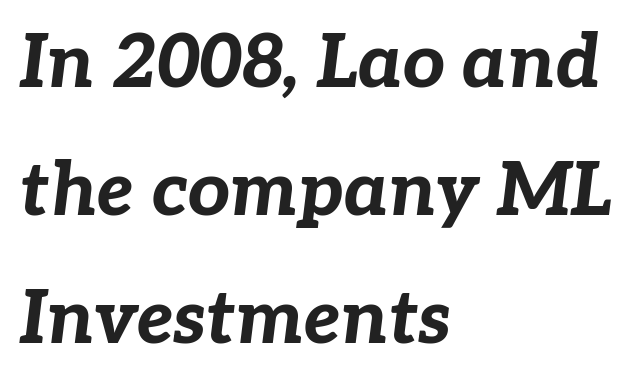
{"italic": "yes", "lean": "right", "slant_degrees": 7, "bold": "yes", "weight": "bold", "width": "normal", "stroke_contrast": "low", "x_height": "medium", "monospaced": "no", "underline": "no", "align": "left", "line_spacing_ratio": 1.73, "letter_spacing": "normal", "letter_spacing_em": 0.0, "glyph_px": 74}
